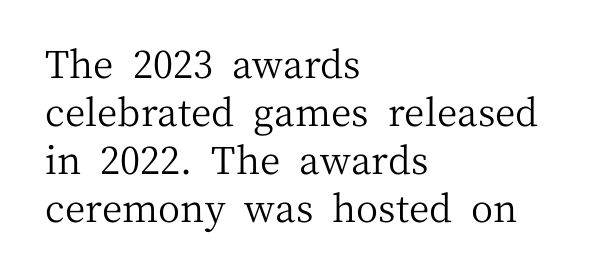
These lines are composed in type with serifs. The gaps between neighbouring characters are ordinary and unremarkable. Where is the straight margin? On the left. Does the lettering tilt? It doesn't — this is upright.
